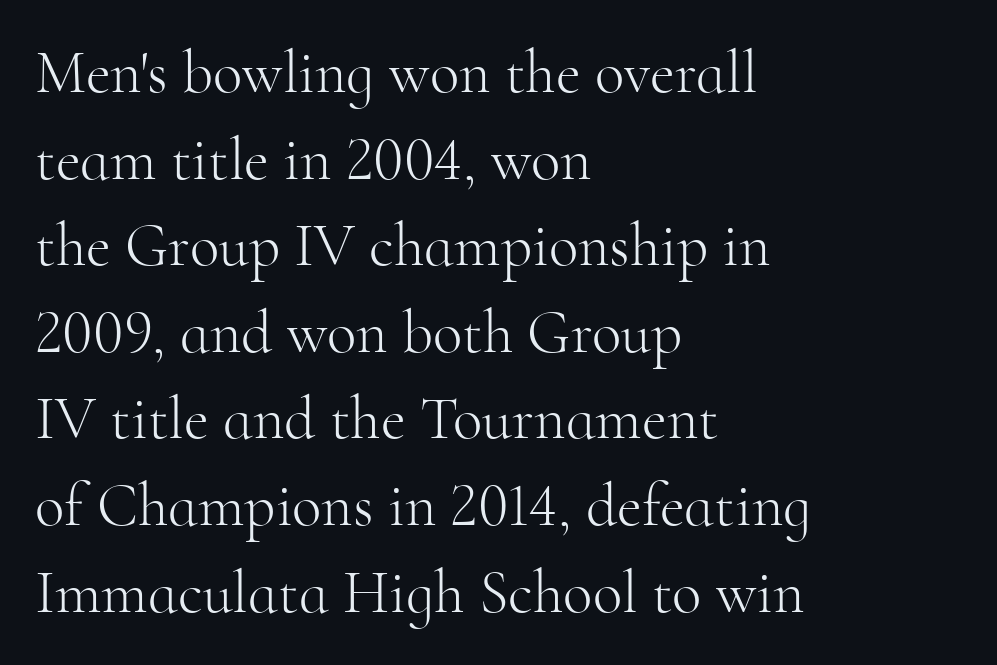
{"serif": "yes", "italic": "no", "bold": "no", "weight": "light", "width": "normal", "stroke_contrast": "high", "x_height": "small", "monospaced": "no", "underline": "no", "align": "left", "line_spacing": "normal", "line_spacing_ratio": 1.42, "letter_spacing": "normal", "letter_spacing_em": 0.0, "glyph_px": 61}
